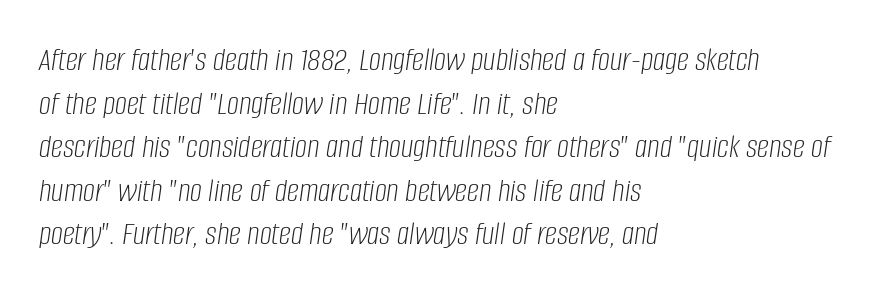
{"italic": "yes", "lean": "right", "slant_degrees": 8, "bold": "no", "weight": "light", "width": "condensed", "stroke_contrast": "low", "x_height": "large", "monospaced": "no", "underline": "no", "align": "left", "line_spacing": "normal", "line_spacing_ratio": 1.28, "letter_spacing": "normal", "letter_spacing_em": 0.0, "glyph_px": 34}
